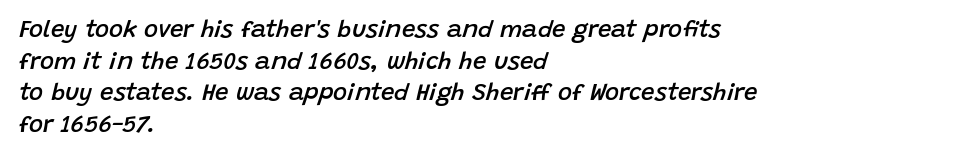
{"italic": "yes", "lean": "right", "slant_degrees": 15, "bold": "semi", "underline": "no", "align": "left", "line_spacing": "normal", "line_spacing_ratio": 1.32, "letter_spacing": "normal", "letter_spacing_em": 0.0, "glyph_px": 24}
